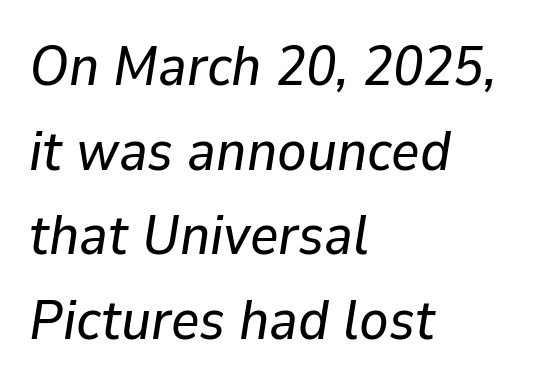
The image shows 55 px text type, italic (leaning right); set left-aligned, normal line spacing (1.54x), normal letter spacing, not underlined; low stroke contrast and a medium x-height.
